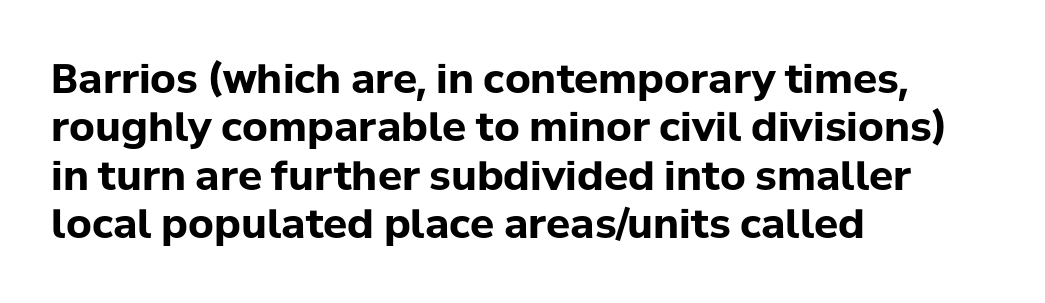
{"serif": "no", "italic": "no", "bold": "yes", "weight": "bold", "width": "normal", "stroke_contrast": "low", "x_height": "medium", "monospaced": "no", "underline": "no", "align": "left", "line_spacing_ratio": 1.21, "letter_spacing": "normal", "letter_spacing_em": 0.0, "glyph_px": 40}
